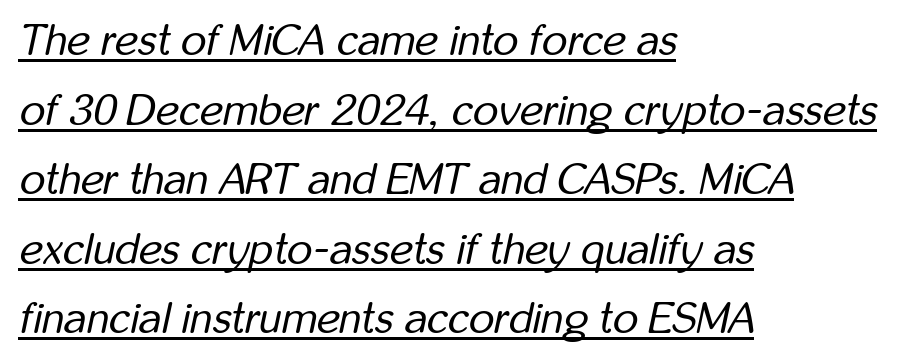
Like a heading marked for emphasis, these lines bear an underscore. Do the characters align in a grid? No, the font is proportional. Honestly, the letter spacing is just normal — you wouldn't notice it. No chunkiness to these letters — they're not bold. The passage shown leans; its letterforms are oblique. Quick note: interline space is typical.
